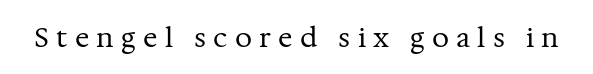
{"italic": "no", "bold": "no", "underline": "no", "letter_spacing": "wide", "letter_spacing_em": 0.27, "glyph_px": 27}
